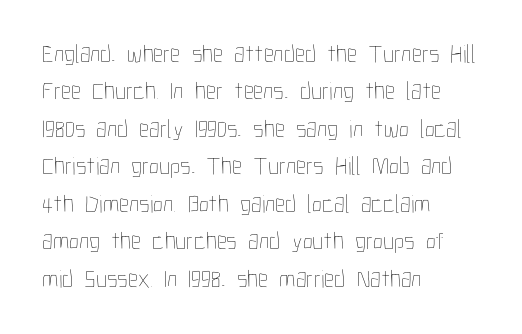
{"italic": "no", "bold": "no", "underline": "no", "align": "left", "line_spacing": "normal", "line_spacing_ratio": 1.5, "letter_spacing": "normal", "letter_spacing_em": 0.0, "glyph_px": 25}
